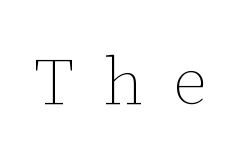
{"italic": "no", "bold": "no", "weight": "thin", "width": "normal", "stroke_contrast": "low", "x_height": "medium", "monospaced": "no", "underline": "no", "letter_spacing": "wide", "letter_spacing_em": 0.44, "glyph_px": 67}
